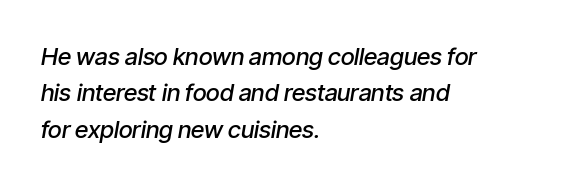
If you drew a line through each stem, it would be angled. The designer left line spacing at the default. The glyphs are unaccompanied by any horizontal stroke below them. Short note: letters normally spaced.
